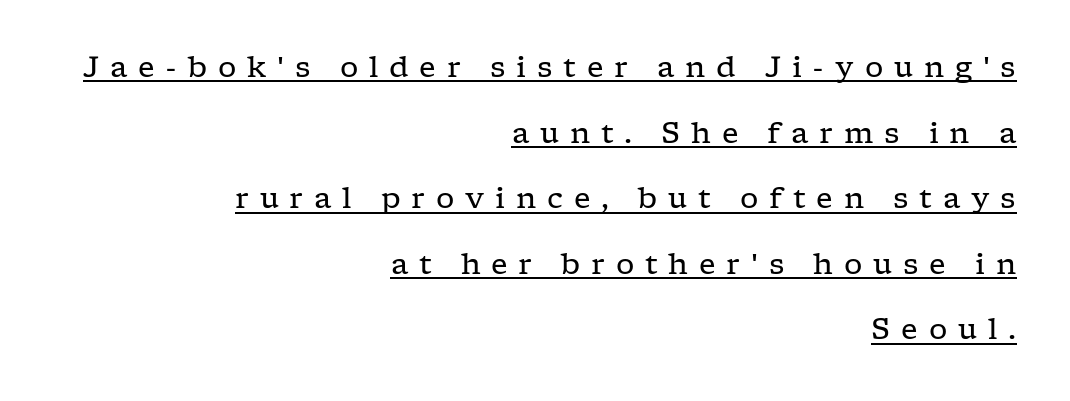
The image shows 29 px regular-weight, wide serif type, upright; set right-aligned, loose line spacing (2.26x), unusually wide letter spacing (+0.37 em), underlined; low stroke contrast and a medium x-height.
